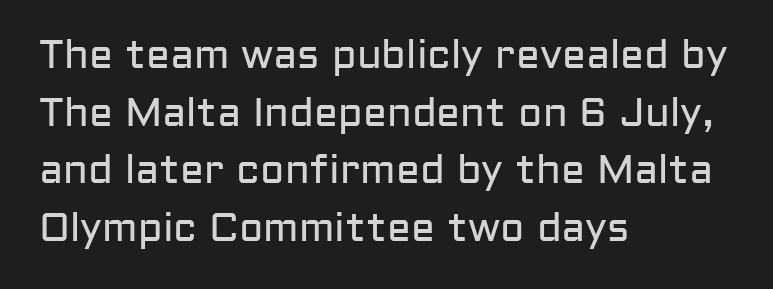
The image shows 40 px regular-weight sans-serif type, upright; set left-aligned, normal line spacing (1.44x), normal letter spacing, not underlined; low stroke contrast and a medium x-height.
